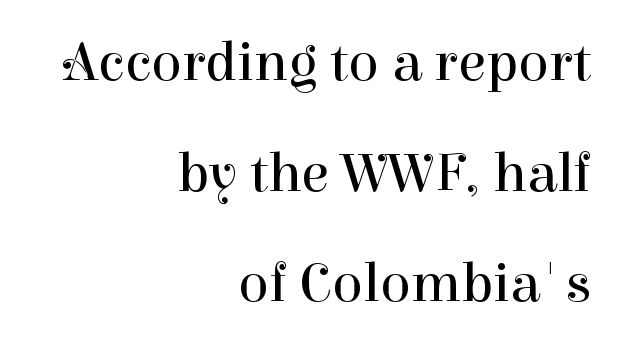
Yep, those are serifs on the letters. The lines are spread far apart with generous leading. Do the letters lean? They stand straight. On a weight scale, this lands at 450 or below.
